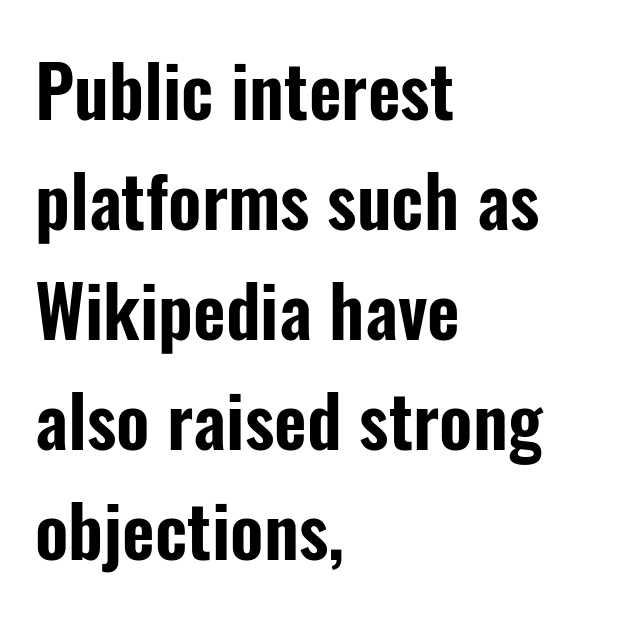
{"serif": "no", "italic": "no", "width": "condensed", "stroke_contrast": "low", "x_height": "medium", "monospaced": "no", "underline": "no", "align": "left", "line_spacing": "normal", "line_spacing_ratio": 1.55, "letter_spacing": "normal", "letter_spacing_em": 0.0, "glyph_px": 71}
